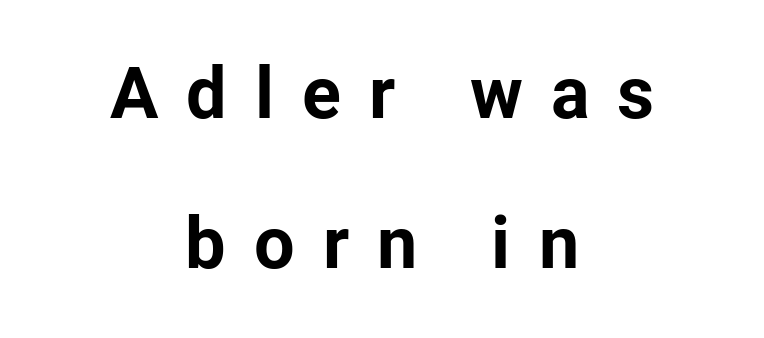
Q: Is the text bold? A: Yes.
Q: Is the text italic (slanted)? A: No, it is upright.
Q: Is the typeface a serif or a sans-serif typeface? A: Sans-serif.
Q: Is the text underlined? A: No.
Q: How is the paragraph aligned? A: Centered.
Q: Is the spacing between letters normal or unusually wide? A: Unusually wide.
Q: Is the spacing between lines tight, normal or loose? A: Loose.
Q: Width (condensed, normal, or wide)? A: Normal.
Q: Stroke contrast? A: Low.
Q: x-height? A: Medium.
Q: Monospaced? A: No.
